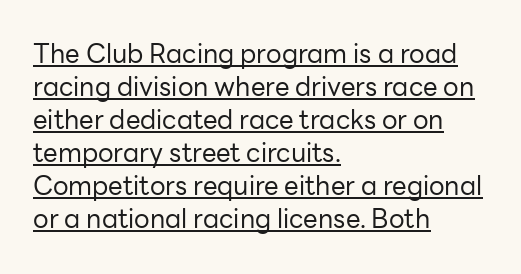
{"italic": "no", "bold": "no", "underline": "yes", "align": "left", "line_spacing": "normal", "line_spacing_ratio": 1.27, "letter_spacing": "normal", "letter_spacing_em": 0.0, "glyph_px": 26}
